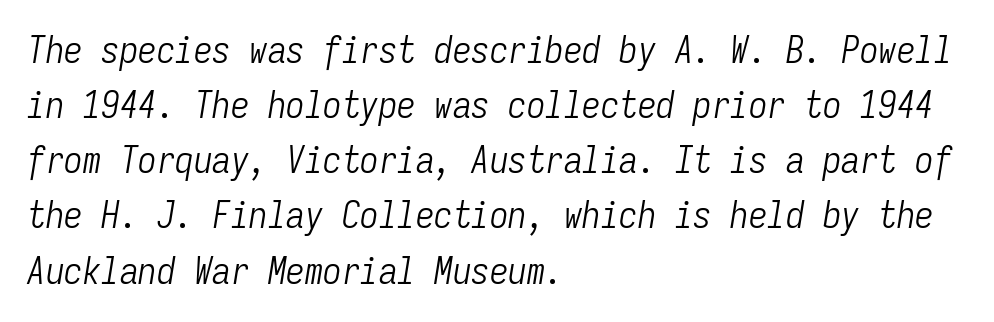
{"italic": "yes", "lean": "right", "slant_degrees": 9, "bold": "no", "weight": "light", "width": "condensed", "stroke_contrast": "low", "x_height": "medium", "monospaced": "yes", "underline": "no", "align": "left", "line_spacing": "normal", "line_spacing_ratio": 1.49, "letter_spacing": "normal", "letter_spacing_em": 0.0, "glyph_px": 37}
